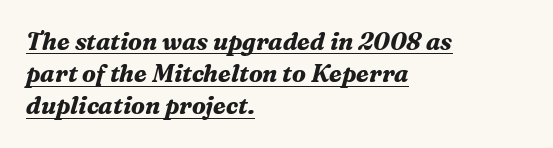
{"italic": "yes", "lean": "right", "slant_degrees": 16, "bold": "yes", "underline": "yes", "align": "left", "line_spacing": "normal", "line_spacing_ratio": 1.34, "letter_spacing": "normal", "letter_spacing_em": 0.0, "glyph_px": 24}
